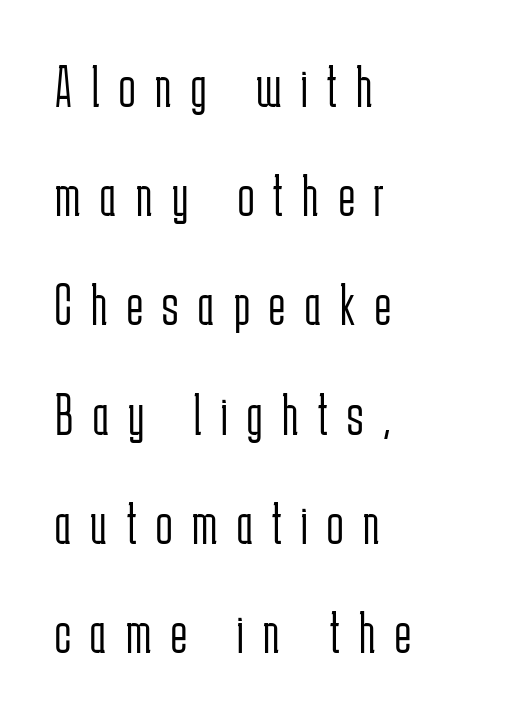
Q: Is the text bold? A: No.
Q: Is the text italic (slanted)? A: No, it is upright.
Q: Is the typeface a serif or a sans-serif typeface? A: Sans-serif.
Q: Is the text underlined? A: No.
Q: How is the paragraph aligned? A: Left-aligned.
Q: Is the spacing between letters normal or unusually wide? A: Unusually wide.
Q: Width (condensed, normal, or wide)? A: Condensed.
Q: Stroke contrast? A: Low.
Q: x-height? A: Medium.
Q: Monospaced? A: No.
